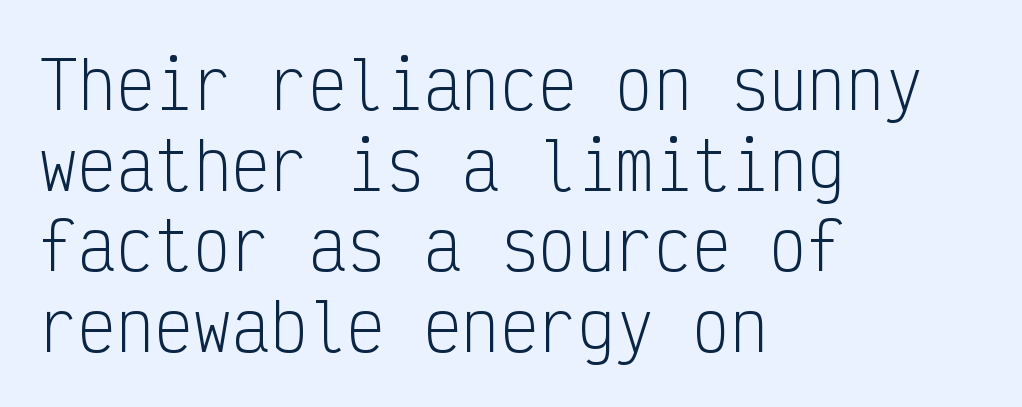
Q: Is the text bold? A: No.
Q: Is the text italic (slanted)? A: No, it is upright.
Q: Is the typeface a serif or a sans-serif typeface? A: Sans-serif.
Q: Is the text underlined? A: No.
Q: How is the paragraph aligned? A: Left-aligned.
Q: Is the spacing between letters normal or unusually wide? A: Normal.
Q: Is the spacing between lines tight, normal or loose? A: Normal.
Q: Width (condensed, normal, or wide)? A: Condensed.
Q: Stroke contrast? A: Low.
Q: x-height? A: Medium.
Q: Monospaced? A: Yes.
